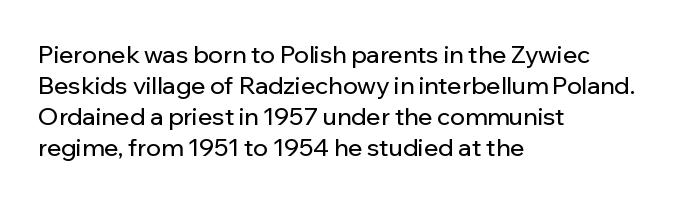
Q: Is the text italic (slanted)? A: No, it is upright.
Q: Is the text underlined? A: No.
Q: How is the paragraph aligned? A: Left-aligned.
Q: Is the spacing between letters normal or unusually wide? A: Normal.
Q: Is the spacing between lines tight, normal or loose? A: Normal.
